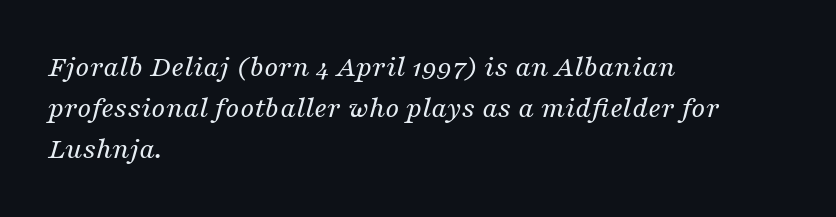
The image shows 31 px regular-weight serif type, italic (leaning right); set left-aligned, normal line spacing (1.33x), normal letter spacing, not underlined; medium stroke contrast and a medium x-height.
